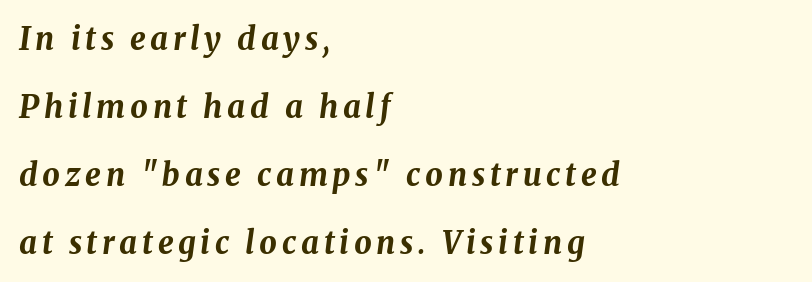
{"italic": "yes", "lean": "right", "slant_degrees": 8, "bold": "yes", "weight": "bold", "width": "normal", "stroke_contrast": "medium", "x_height": "medium", "monospaced": "no", "underline": "no", "align": "left", "line_spacing": "loose", "line_spacing_ratio": 2.19, "glyph_px": 31}
